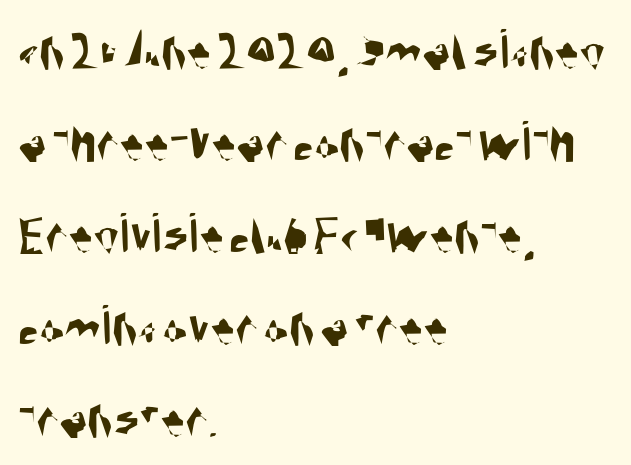
No extra tracking has been applied to these lines. The compositor pushed each line to the left boundary. The type family on display is of the sans-serif kind. Think of a printed novel: that variable character pitch is what you see here. Bare-footed words on every line.
